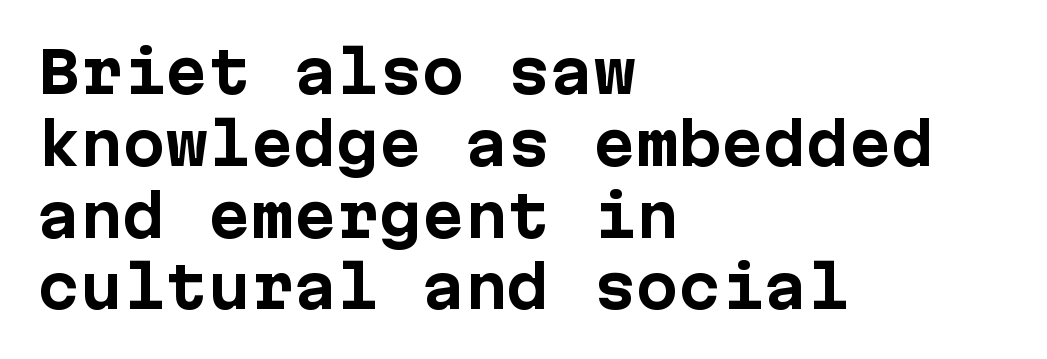
Q: Is the text bold? A: Yes.
Q: Is the text italic (slanted)? A: No, it is upright.
Q: Is the typeface a serif or a sans-serif typeface? A: Sans-serif.
Q: Is the text underlined? A: No.
Q: How is the paragraph aligned? A: Left-aligned.
Q: Is the spacing between letters normal or unusually wide? A: Normal.
Q: Is the spacing between lines tight, normal or loose? A: Normal.
Q: Width (condensed, normal, or wide)? A: Normal.
Q: Stroke contrast? A: Low.
Q: x-height? A: Medium.
Q: Monospaced? A: Yes.
